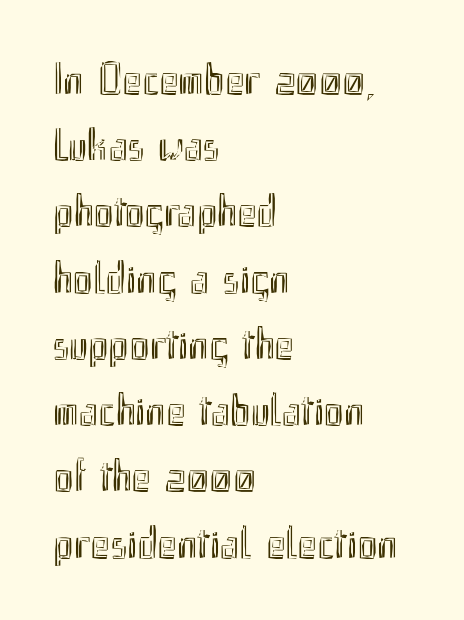
The image shows 46 px condensed type, upright; set left-aligned, normal line spacing (1.44x), normal letter spacing, not underlined; a small x-height.
